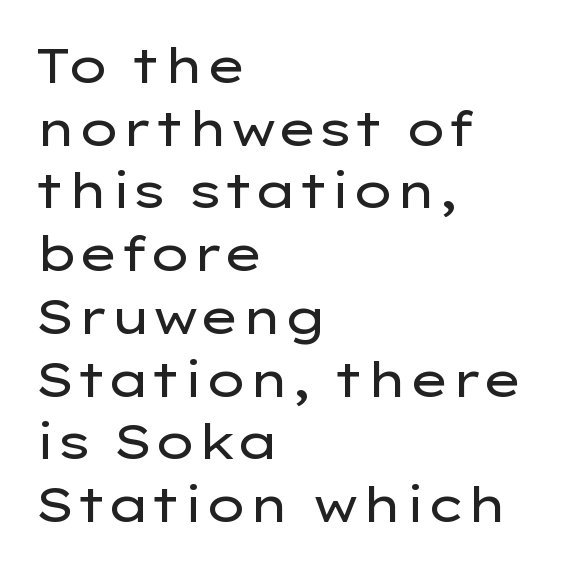
Q: Is the text bold? A: No.
Q: Is the text italic (slanted)? A: No, it is upright.
Q: Is the typeface a serif or a sans-serif typeface? A: Sans-serif.
Q: Is the text underlined? A: No.
Q: How is the paragraph aligned? A: Left-aligned.
Q: Is the spacing between letters normal or unusually wide? A: Normal.
Q: Is the spacing between lines tight, normal or loose? A: Normal.
Q: Width (condensed, normal, or wide)? A: Wide.
Q: Stroke contrast? A: Low.
Q: x-height? A: Medium.
Q: Monospaced? A: No.
